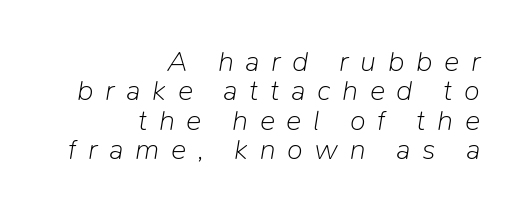
{"italic": "yes", "lean": "right", "slant_degrees": 9, "bold": "no", "weight": "light", "width": "normal", "stroke_contrast": "low", "x_height": "medium", "monospaced": "no", "underline": "no", "align": "right", "line_spacing": "tight", "line_spacing_ratio": 1.01, "letter_spacing": "wide", "letter_spacing_em": 0.4, "glyph_px": 29}
